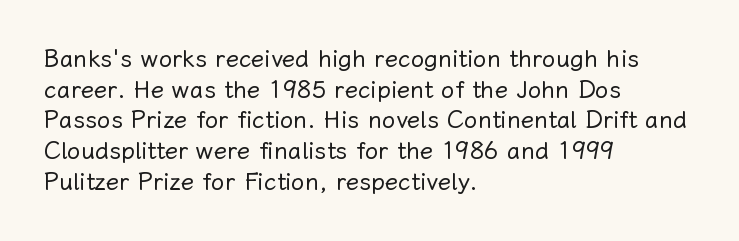
{"italic": "no", "bold": "no", "underline": "no", "align": "left", "line_spacing": "normal", "line_spacing_ratio": 1.28, "letter_spacing": "normal", "letter_spacing_em": 0.0, "glyph_px": 24}
